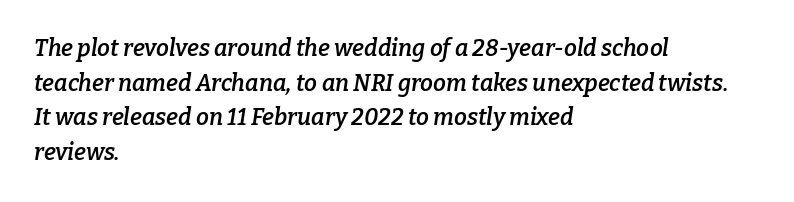
Q: Is the text bold? A: Semi-bold.
Q: Is the text italic (slanted)? A: Yes, it leans right by about 9 degrees.
Q: Is the text underlined? A: No.
Q: How is the paragraph aligned? A: Left-aligned.
Q: Is the spacing between letters normal or unusually wide? A: Normal.
Q: Is the spacing between lines tight, normal or loose? A: Normal.
